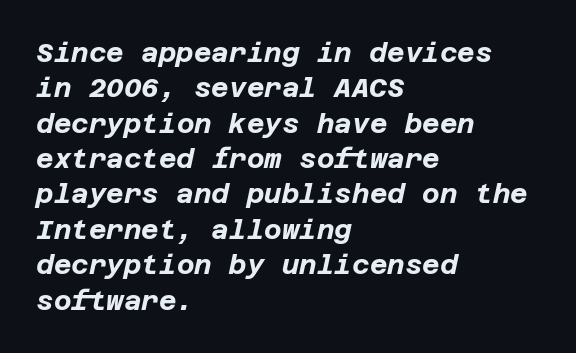
{"italic": "yes", "lean": "right", "slant_degrees": 12, "bold": "yes", "underline": "no", "align": "left", "line_spacing": "normal", "line_spacing_ratio": 1.31, "letter_spacing": "normal", "letter_spacing_em": 0.0, "glyph_px": 27}
